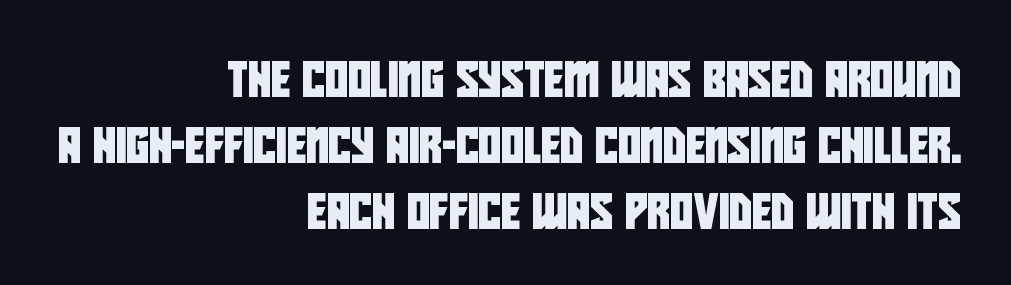
{"serif": "no", "width": "condensed", "stroke_contrast": "low", "x_height": "large", "monospaced": "no", "underline": "no", "align": "right", "line_spacing_ratio": 1.89, "letter_spacing": "normal", "letter_spacing_em": 0.0, "glyph_px": 35}
